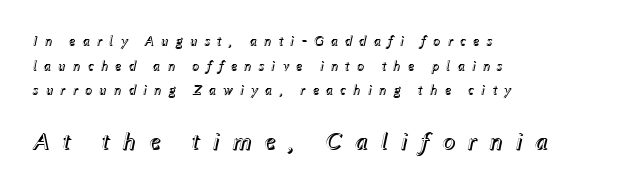
The image shows 25 px text type, italic (leaning right); set left-aligned, line spacing 1.76x, unusually wide letter spacing (+0.48 em), not underlined; the second (bottom) block is 1.79x larger.
